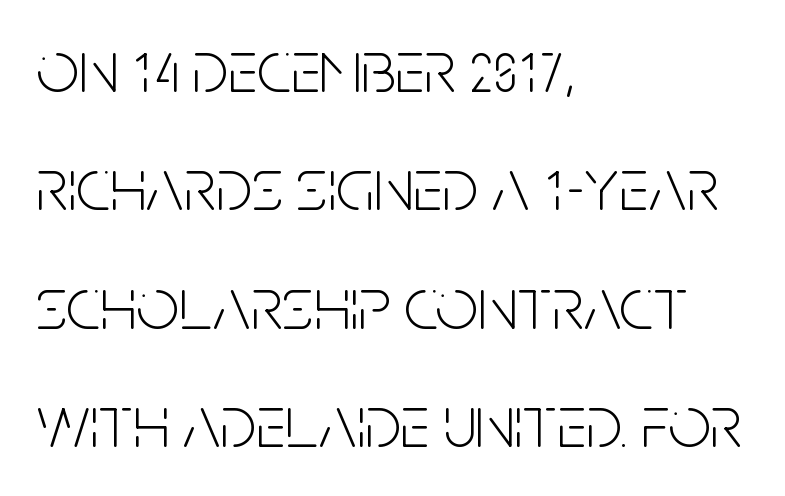
{"serif": "no", "italic": "no", "bold": "no", "weight": "light", "width": "condensed", "stroke_contrast": "low", "x_height": "large", "monospaced": "no", "underline": "no", "align": "left", "line_spacing": "normal", "line_spacing_ratio": 1.58, "letter_spacing": "normal", "letter_spacing_em": 0.0, "glyph_px": 75}
